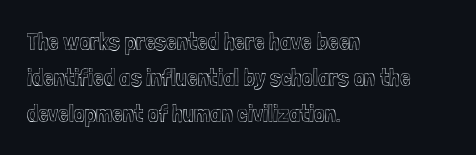
The image shows 24 px text type, upright; set left-aligned, normal line spacing (1.5x), normal letter spacing, not underlined.
